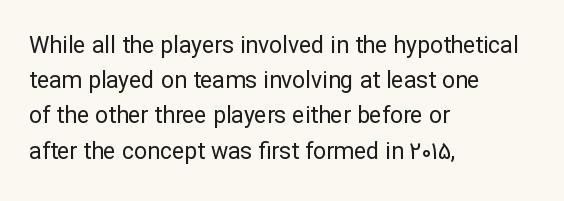
The image shows 23 px text type, upright; set left-aligned, normal line spacing (1.53x), normal letter spacing, not underlined.
